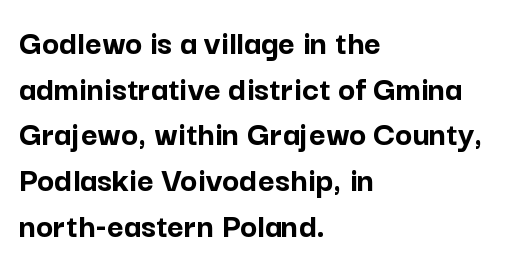
Q: Is the text bold? A: Yes.
Q: Is the text italic (slanted)? A: No, it is upright.
Q: Is the typeface a serif or a sans-serif typeface? A: Sans-serif.
Q: Is the text underlined? A: No.
Q: How is the paragraph aligned? A: Left-aligned.
Q: Is the spacing between letters normal or unusually wide? A: Normal.
Q: Is the spacing between lines tight, normal or loose? A: Normal.
Q: Width (condensed, normal, or wide)? A: Normal.
Q: Stroke contrast? A: Low.
Q: x-height? A: Medium.
Q: Monospaced? A: No.
